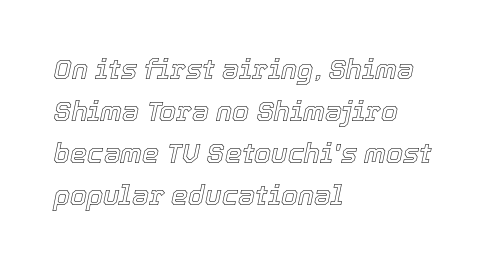
The image shows 27 px text type, italic (leaning right); set left-aligned, normal line spacing (1.56x), normal letter spacing, not underlined.
